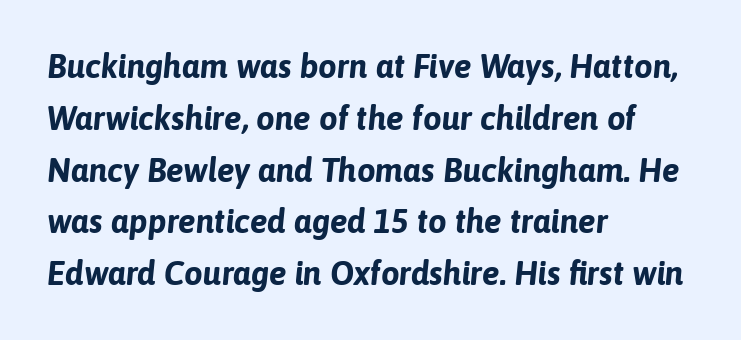
Quick note: interline space is typical. Think of a printed novel: that variable character pitch is what you see here. Typographic density is high because the face is bold. The type is set solid horizontally, with unmodified tracking. The rag falls on the right side of this text block.
